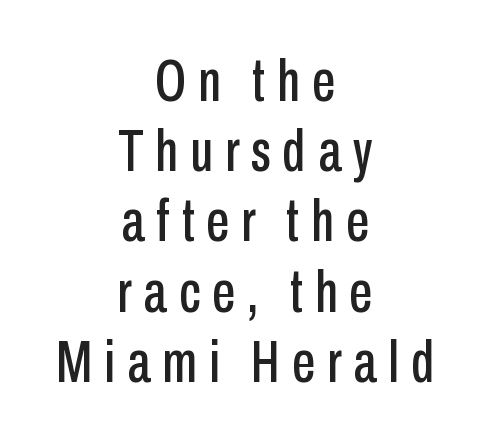
Q: Is the text italic (slanted)? A: No, it is upright.
Q: Is the typeface a serif or a sans-serif typeface? A: Sans-serif.
Q: Is the text underlined? A: No.
Q: How is the paragraph aligned? A: Centered.
Q: Is the spacing between letters normal or unusually wide? A: Unusually wide.
Q: Width (condensed, normal, or wide)? A: Condensed.
Q: Stroke contrast? A: Low.
Q: x-height? A: Medium.
Q: Monospaced? A: No.
